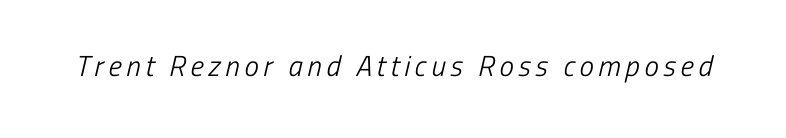
{"serif": "no", "bold": "no", "weight": "light", "width": "condensed", "stroke_contrast": "low", "x_height": "medium", "monospaced": "no", "underline": "no", "glyph_px": 29}
